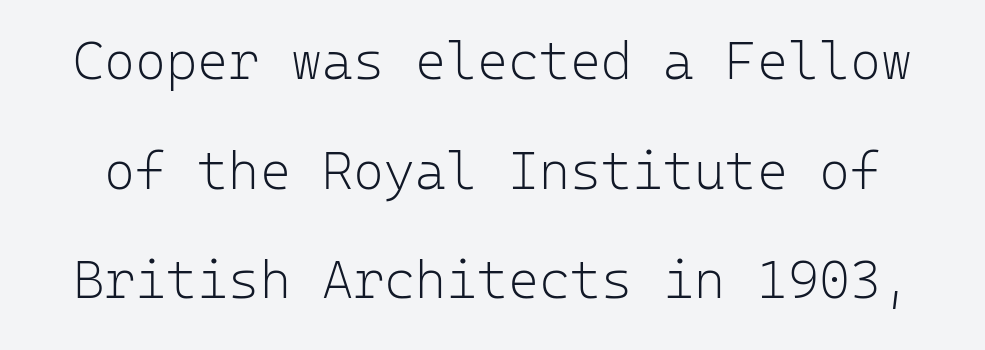
The image shows 53 px light sans-serif type, upright, monospaced; set loose line spacing (2.07x), normal letter spacing, not underlined; low stroke contrast and a medium x-height.
